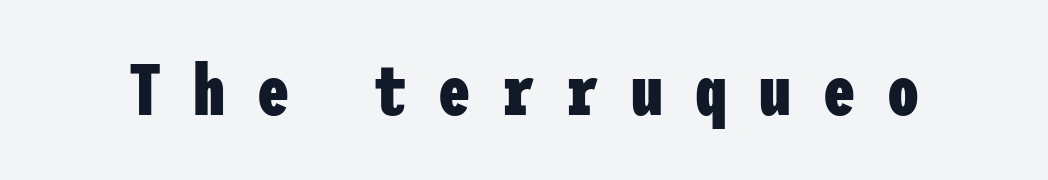
Q: Is the text bold? A: Yes.
Q: Is the text italic (slanted)? A: No, it is upright.
Q: Is the typeface a serif or a sans-serif typeface? A: Sans-serif.
Q: Is the text underlined? A: No.
Q: Is the spacing between letters normal or unusually wide? A: Unusually wide.
Q: Width (condensed, normal, or wide)? A: Condensed.
Q: Stroke contrast? A: Low.
Q: x-height? A: Medium.
